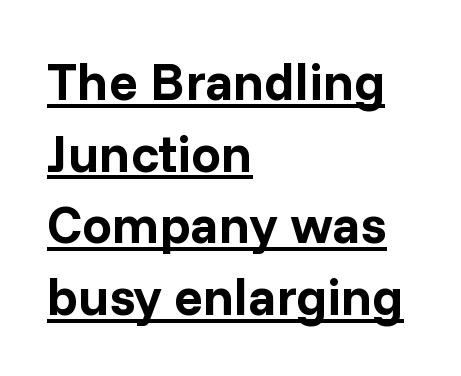
Font category for this specimen: sans-serif. Inter-character spacing is left at the font's built-in metrics. Line spacing here is normal. Check the space under the baseline: a stroke is drawn there.
